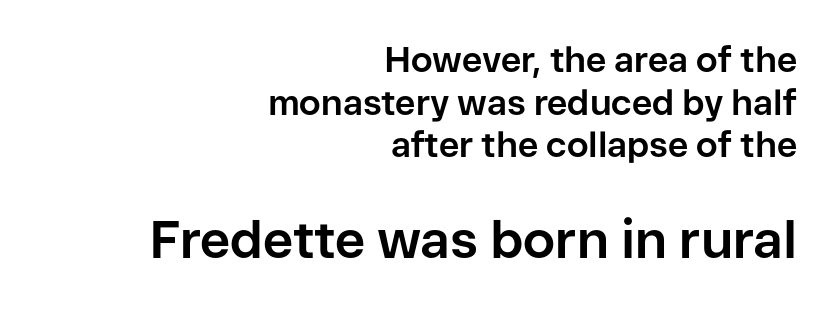
The image shows 52 px bold sans-serif type, upright; set right-aligned, line spacing 1.22x, normal letter spacing, not underlined; the second (bottom) block is 1.49x larger; low stroke contrast and a medium x-height.
